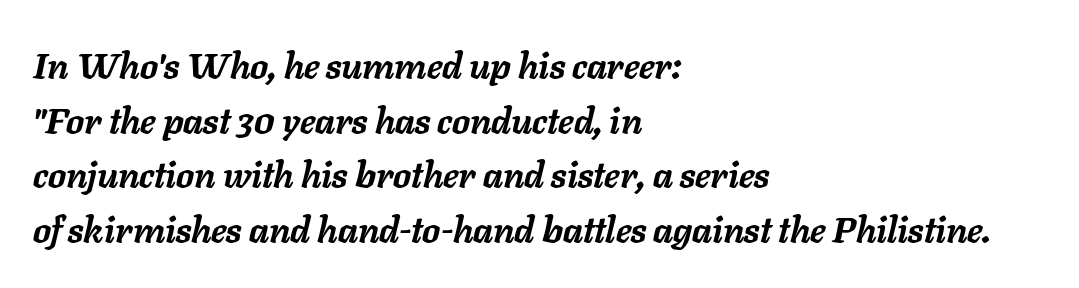
Q: Is the text bold? A: Yes.
Q: Is the text italic (slanted)? A: Yes, it leans right by about 11 degrees.
Q: Is the text underlined? A: No.
Q: How is the paragraph aligned? A: Left-aligned.
Q: Is the spacing between letters normal or unusually wide? A: Normal.
Q: Is the spacing between lines tight, normal or loose? A: Normal.
Q: Width (condensed, normal, or wide)? A: Normal.
Q: Stroke contrast? A: Low.
Q: x-height? A: Medium.
Q: Monospaced? A: No.
